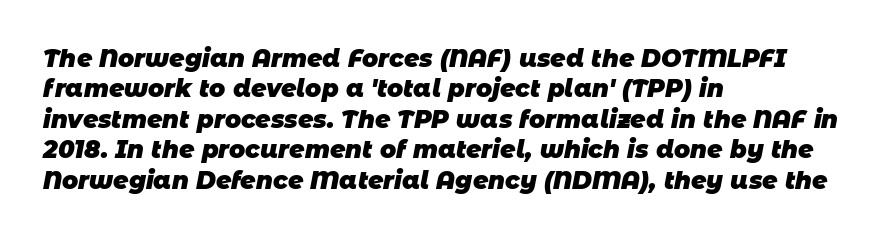
The image shows 24 px bold type; set left-aligned, normal line spacing (1.27x), normal letter spacing, not underlined.
